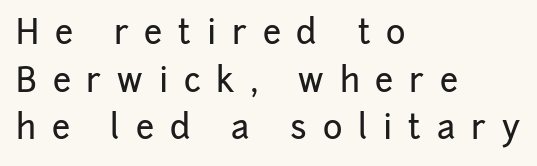
Q: Is the text italic (slanted)? A: No, it is upright.
Q: Is the typeface a serif or a sans-serif typeface? A: Sans-serif.
Q: Is the text underlined? A: No.
Q: How is the paragraph aligned? A: Left-aligned.
Q: Is the spacing between letters normal or unusually wide? A: Unusually wide.
Q: Is the spacing between lines tight, normal or loose? A: Normal.
Q: Width (condensed, normal, or wide)? A: Normal.
Q: Stroke contrast? A: Low.
Q: x-height? A: Medium.
Q: Monospaced? A: No.
